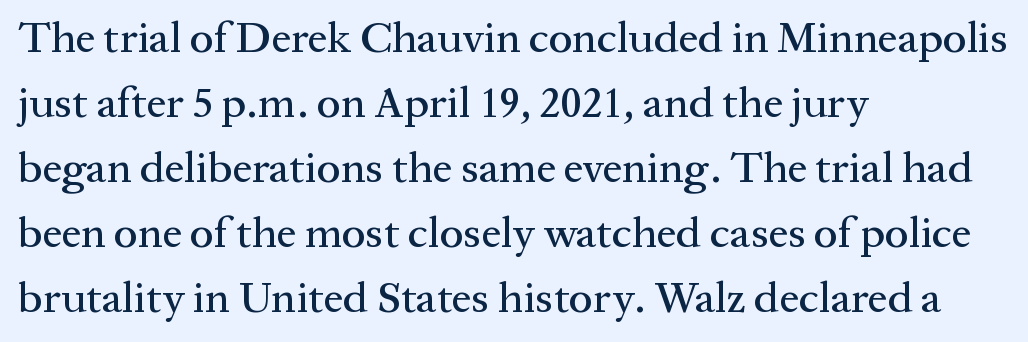
{"serif": "yes", "italic": "no", "width": "normal", "stroke_contrast": "medium", "x_height": "medium", "monospaced": "no", "underline": "no", "align": "left", "line_spacing": "normal", "line_spacing_ratio": 1.48, "letter_spacing": "normal", "letter_spacing_em": 0.0, "glyph_px": 44}
